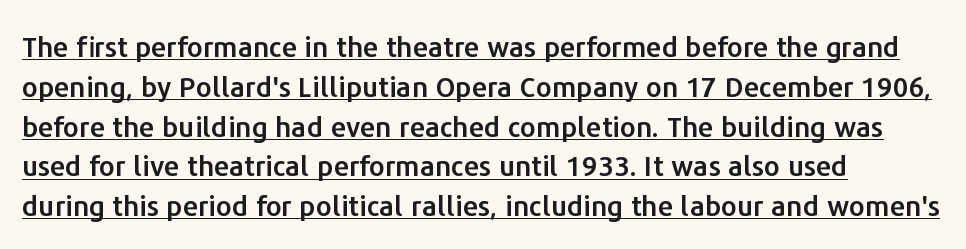
The image shows 28 px sans-serif type, upright; set left-aligned, normal line spacing (1.42x), normal letter spacing, underlined; low stroke contrast and a medium x-height.
